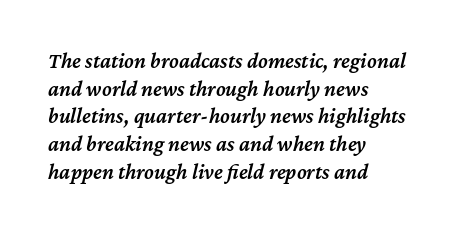
The image shows 22 px text type, italic (leaning right); set left-aligned, normal line spacing (1.26x), normal letter spacing, not underlined.
